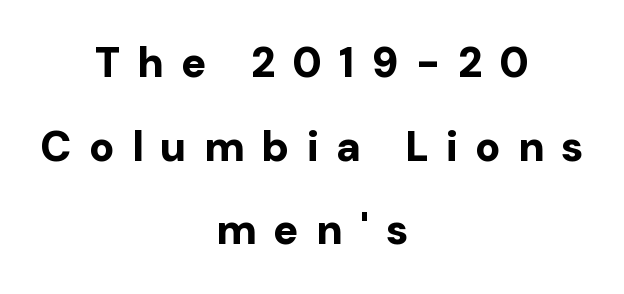
{"serif": "no", "italic": "no", "bold": "yes", "weight": "bold", "width": "normal", "stroke_contrast": "low", "x_height": "medium", "monospaced": "no", "underline": "no", "align": "center", "line_spacing": "loose", "line_spacing_ratio": 1.99, "letter_spacing": "wide", "letter_spacing_em": 0.41, "glyph_px": 42}
